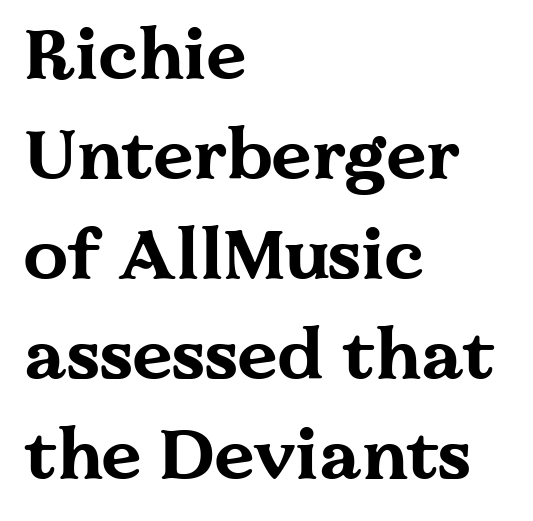
The image shows 71 px bold, wide serif type, upright; set left-aligned, normal line spacing (1.41x), normal letter spacing, not underlined; medium stroke contrast and a medium x-height.
